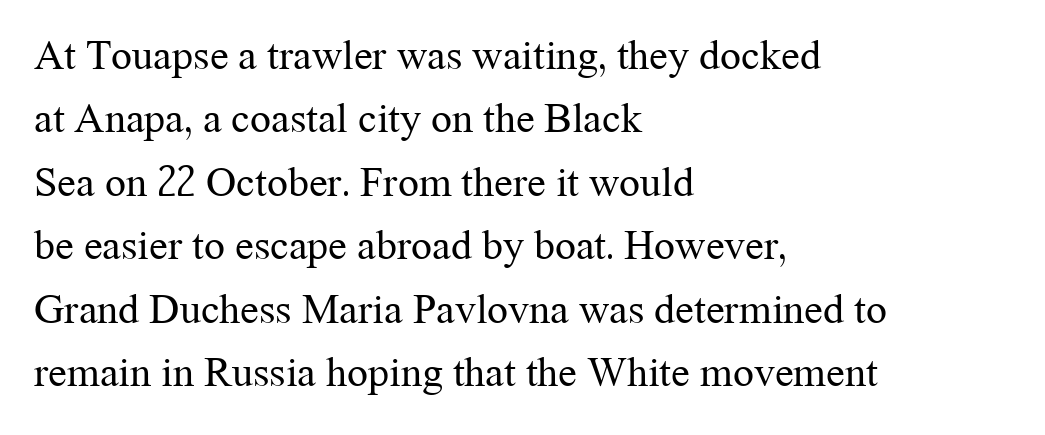
Q: Is the text bold? A: No.
Q: Is the text italic (slanted)? A: No, it is upright.
Q: Is the typeface a serif or a sans-serif typeface? A: Serif.
Q: Is the text underlined? A: No.
Q: How is the paragraph aligned? A: Left-aligned.
Q: Is the spacing between letters normal or unusually wide? A: Normal.
Q: Is the spacing between lines tight, normal or loose? A: Normal.
Q: Width (condensed, normal, or wide)? A: Normal.
Q: Stroke contrast? A: Medium.
Q: x-height? A: Medium.
Q: Monospaced? A: No.
